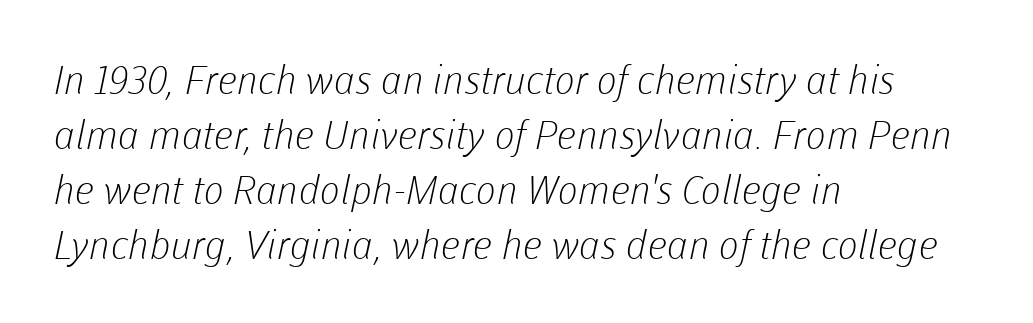
{"serif": "no", "bold": "no", "weight": "light", "width": "normal", "stroke_contrast": "low", "x_height": "medium", "monospaced": "no", "underline": "no", "align": "left", "line_spacing": "normal", "line_spacing_ratio": 1.41, "letter_spacing": "normal", "letter_spacing_em": 0.0, "glyph_px": 39}
